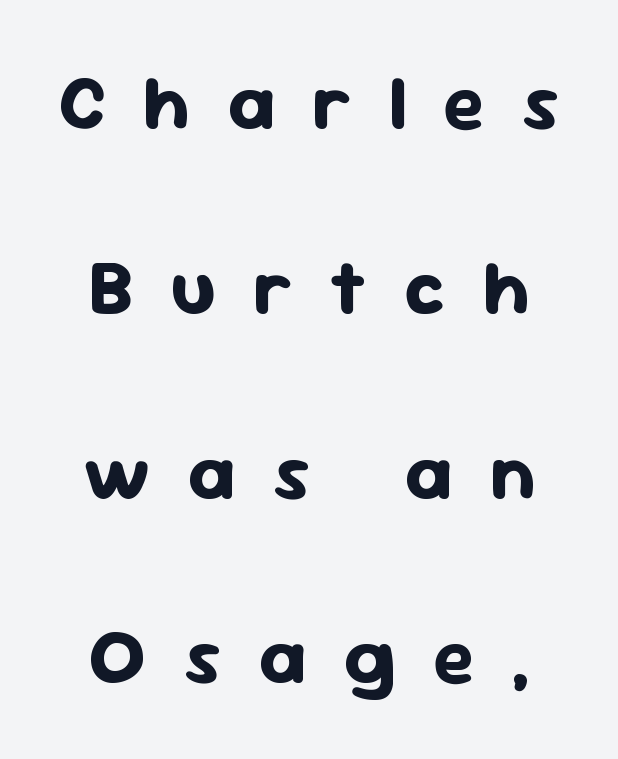
{"serif": "no", "italic": "no", "bold": "yes", "weight": "bold", "width": "normal", "stroke_contrast": "low", "x_height": "medium", "monospaced": "no", "underline": "no", "line_spacing": "loose", "line_spacing_ratio": 2.4, "letter_spacing": "wide", "letter_spacing_em": 0.48, "glyph_px": 77}
